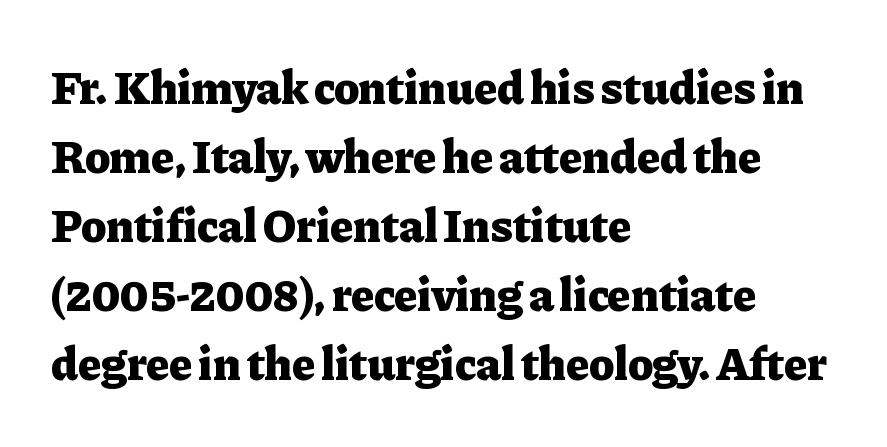
The image shows 47 px heavy serif type, upright; set left-aligned, normal line spacing (1.47x), normal letter spacing, not underlined; low stroke contrast and a medium x-height.
